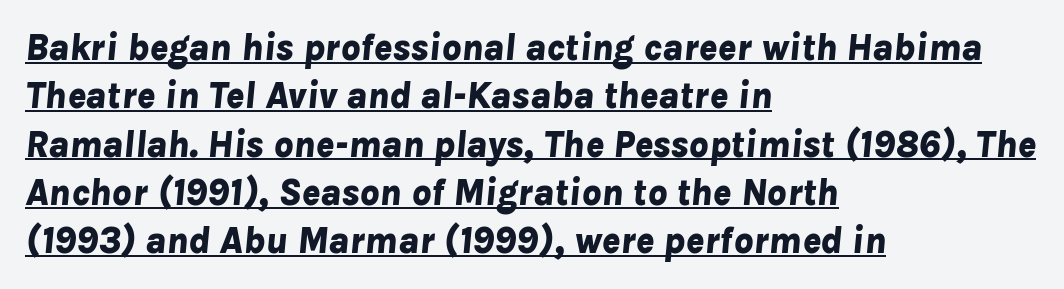
{"italic": "yes", "lean": "right", "slant_degrees": 8, "bold": "yes", "weight": "bold", "width": "normal", "stroke_contrast": "low", "x_height": "medium", "monospaced": "no", "underline": "yes", "align": "left", "line_spacing": "normal", "line_spacing_ratio": 1.27, "letter_spacing": "normal", "letter_spacing_em": 0.0, "glyph_px": 38}
